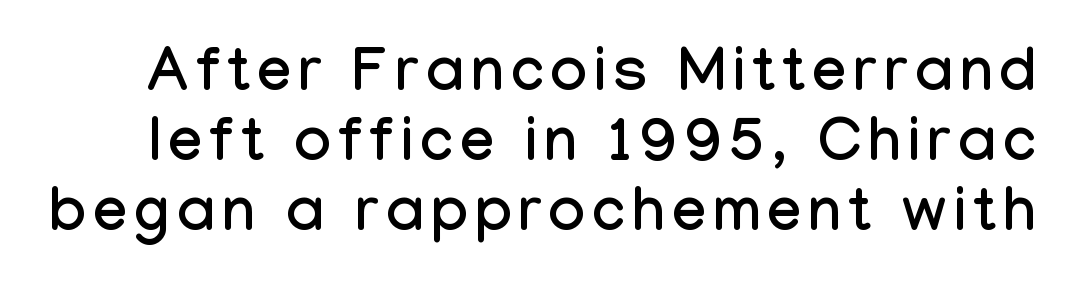
{"serif": "no", "italic": "no", "width": "condensed", "stroke_contrast": "low", "x_height": "medium", "monospaced": "no", "underline": "no", "line_spacing": "tight", "line_spacing_ratio": 1.15, "glyph_px": 61}
